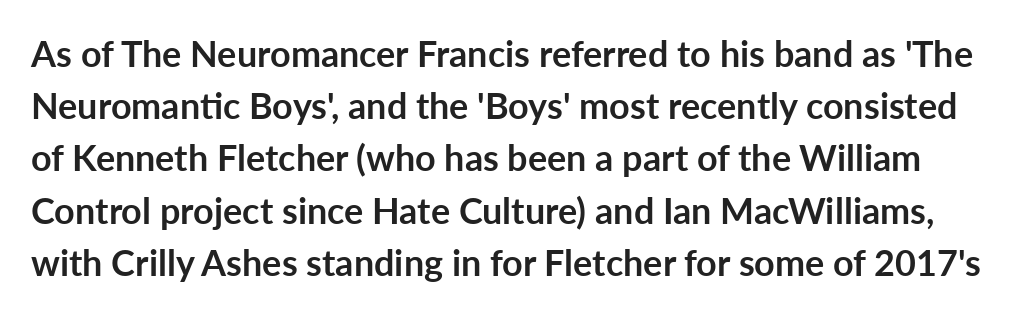
{"serif": "no", "italic": "no", "bold": "yes", "weight": "semibold", "width": "normal", "stroke_contrast": "low", "x_height": "medium", "monospaced": "no", "underline": "no", "line_spacing": "normal", "line_spacing_ratio": 1.45, "letter_spacing": "normal", "letter_spacing_em": 0.0, "glyph_px": 36}
